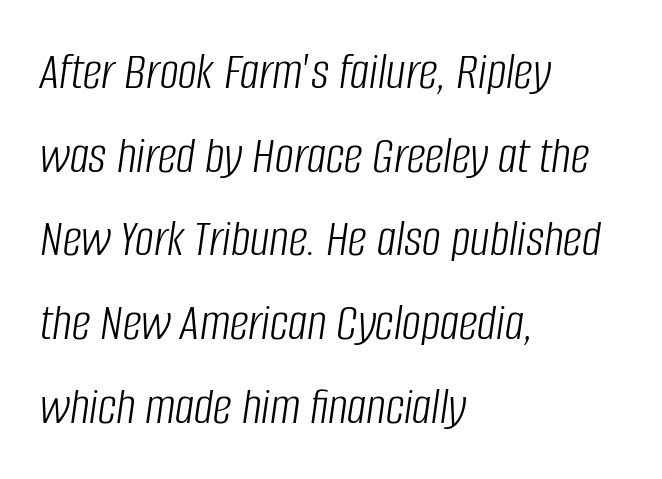
Does extra space separate the letters? No, they use regular spacing. All the whitespace from short lines collects on the right. The passage shown is typed in a proportional face where columns would drift. The baseline area is clear. This is oblique type, the kind used for emphasis or titles.
